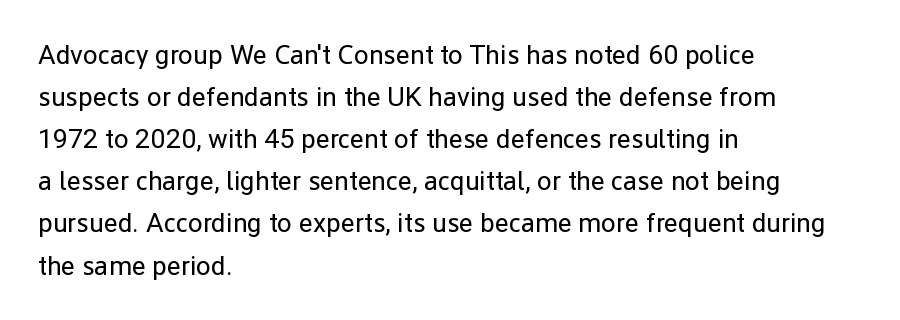
The image shows 27 px text type, upright; set left-aligned, normal line spacing (1.56x), normal letter spacing, not underlined.
